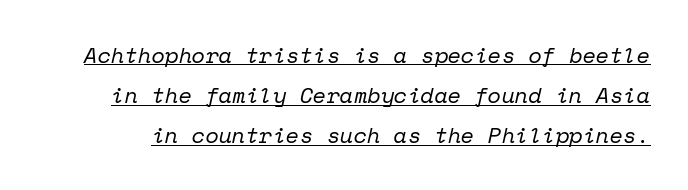
Q: Is the text bold? A: No.
Q: Is the text italic (slanted)? A: Yes, it leans right by about 12 degrees.
Q: Is the text underlined? A: Yes.
Q: Is the spacing between letters normal or unusually wide? A: Normal.
